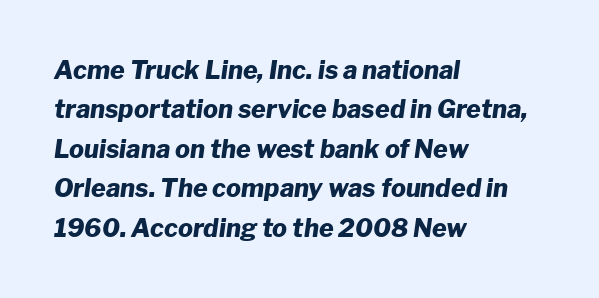
{"italic": "yes", "lean": "right", "slant_degrees": 8, "bold": "yes", "underline": "no", "align": "left", "line_spacing": "normal", "line_spacing_ratio": 1.58, "letter_spacing": "normal", "letter_spacing_em": 0.0, "glyph_px": 25}
